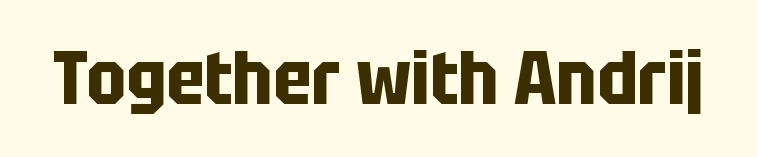
{"serif": "no", "italic": "no", "bold": "yes", "weight": "bold", "width": "condensed", "stroke_contrast": "low", "x_height": "large", "monospaced": "no", "underline": "no", "letter_spacing": "normal", "letter_spacing_em": 0.0, "glyph_px": 74}
